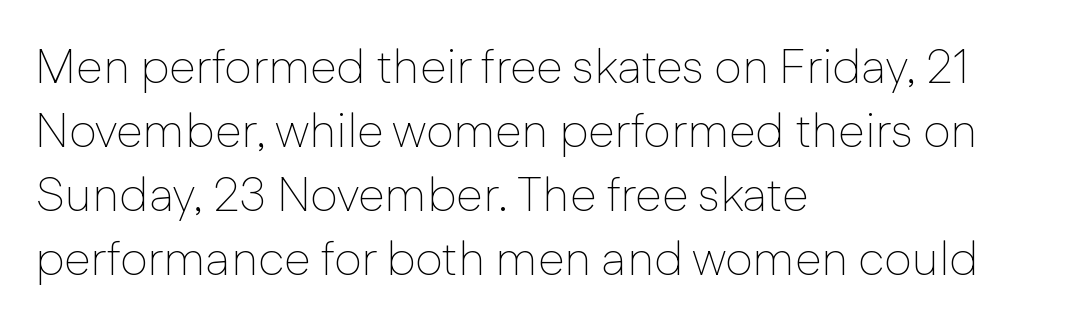
Q: Is the text bold? A: No.
Q: Is the text italic (slanted)? A: No, it is upright.
Q: Is the typeface a serif or a sans-serif typeface? A: Sans-serif.
Q: Is the text underlined? A: No.
Q: How is the paragraph aligned? A: Left-aligned.
Q: Is the spacing between letters normal or unusually wide? A: Normal.
Q: Is the spacing between lines tight, normal or loose? A: Normal.
Q: Width (condensed, normal, or wide)? A: Normal.
Q: Stroke contrast? A: Low.
Q: x-height? A: Medium.
Q: Monospaced? A: No.
